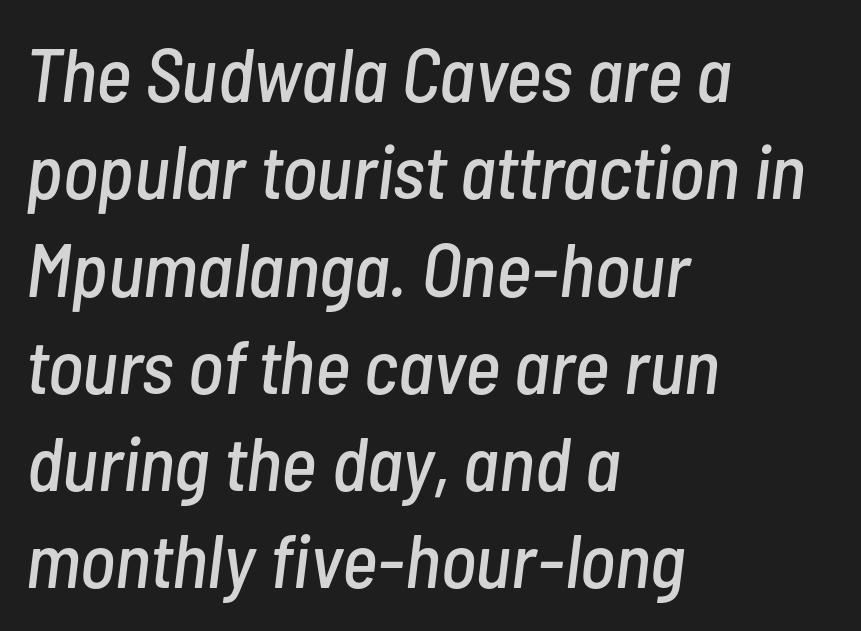
How are the letters spaced? Ordinarily, with no added tracking. The zone under the glyphs is completely vacant. Here the designer chose a conventional face with non-uniform glyph widths. Would a proofreader flag this as italicized? Yes. One glance says typical: line gaps are just what's usual. Horizontal alignment here is leftward, the default for most running prose.
